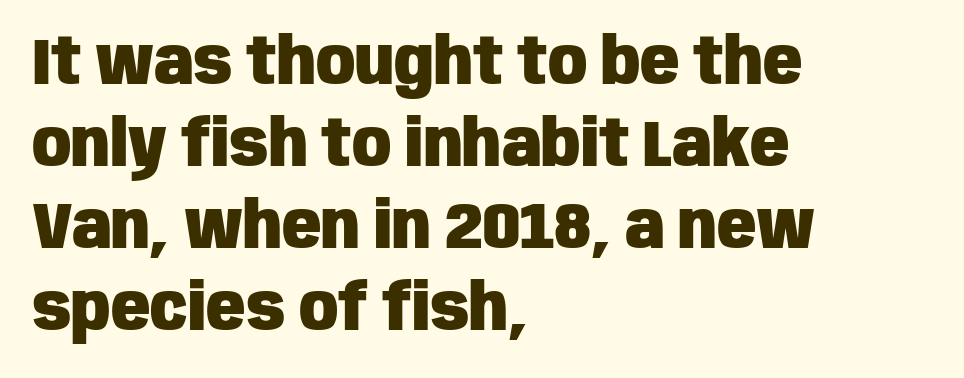
Q: Is the text bold? A: Yes.
Q: Is the text italic (slanted)? A: No, it is upright.
Q: Is the typeface a serif or a sans-serif typeface? A: Sans-serif.
Q: Is the text underlined? A: No.
Q: How is the paragraph aligned? A: Left-aligned.
Q: Is the spacing between letters normal or unusually wide? A: Normal.
Q: Is the spacing between lines tight, normal or loose? A: Normal.
Q: Width (condensed, normal, or wide)? A: Condensed.
Q: Stroke contrast? A: Low.
Q: x-height? A: Large.
Q: Monospaced? A: No.
